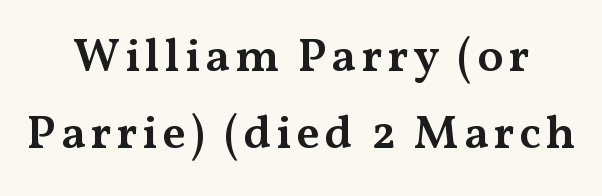
Q: Is the text bold? A: Semi-bold.
Q: Is the text italic (slanted)? A: No, it is upright.
Q: Is the typeface a serif or a sans-serif typeface? A: Serif.
Q: Is the text underlined? A: No.
Q: How is the paragraph aligned? A: Centered.
Q: Is the spacing between lines tight, normal or loose? A: Normal.
Q: Width (condensed, normal, or wide)? A: Wide.
Q: Stroke contrast? A: Medium.
Q: x-height? A: Medium.
Q: Monospaced? A: No.
